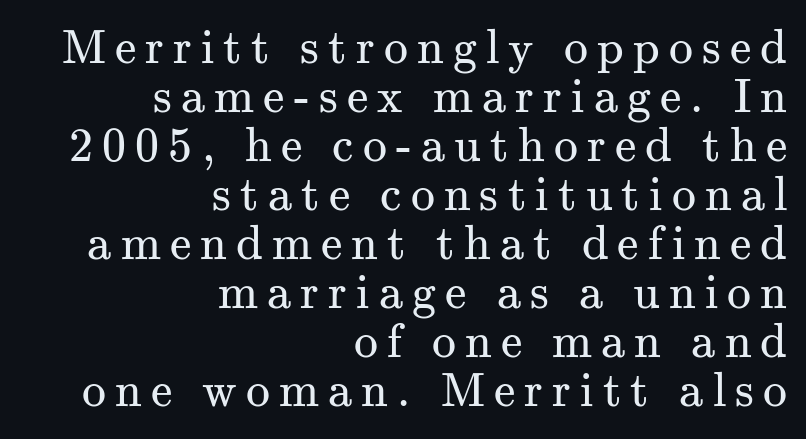
The image shows 48 px regular-weight serif type, upright; set right-aligned, tight line spacing (1.02x), not underlined; medium stroke contrast and a small x-height.
